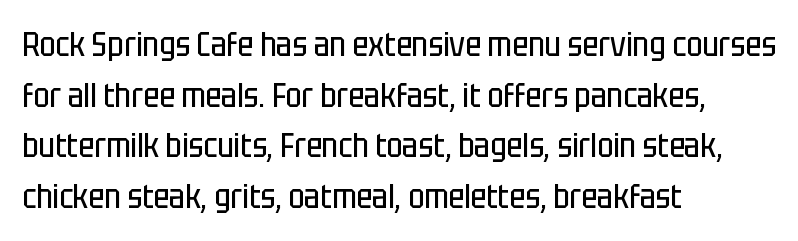
Q: Is the text bold? A: No.
Q: Is the text italic (slanted)? A: No, it is upright.
Q: Is the typeface a serif or a sans-serif typeface? A: Sans-serif.
Q: Is the text underlined? A: No.
Q: How is the paragraph aligned? A: Left-aligned.
Q: Is the spacing between letters normal or unusually wide? A: Normal.
Q: Is the spacing between lines tight, normal or loose? A: Normal.
Q: Width (condensed, normal, or wide)? A: Condensed.
Q: Stroke contrast? A: Low.
Q: x-height? A: Large.
Q: Monospaced? A: No.
